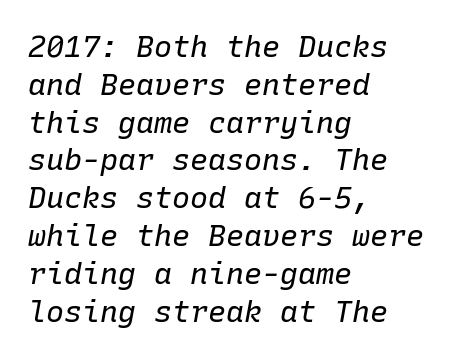
The weight would be labelled regular, book, light, or lighter still. Where is the straight margin? On the left. Spacing verdict: monospaced, one width for all characters. Designer's note — italics engaged.
